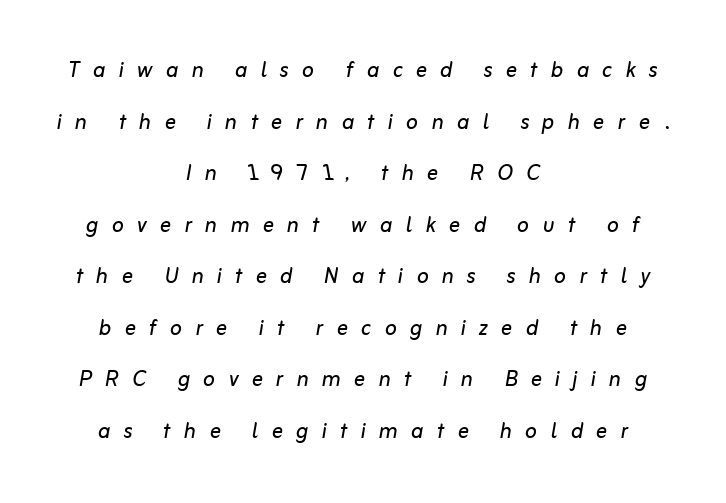
You could only call the tracking loose — the letters float apart. The whole block is typeset with a tilt. The passage is arranged like a title page — every line centered. A typesetter would call this proportional, since set widths differ per character.
